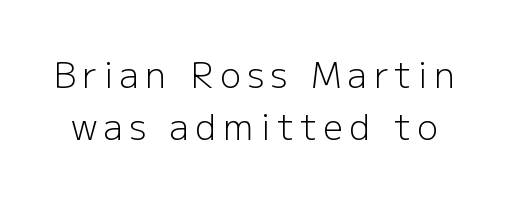
What's the leading like? Ordinary, nothing unusual. Note: no serifs on the glyphs. Here the designer chose a conventional face with non-uniform glyph widths. The words here are not underlined. Italic? Not at all — the glyphs are vertical.
